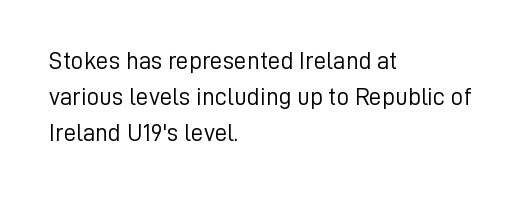
Q: Is the text bold? A: No.
Q: Is the text italic (slanted)? A: No, it is upright.
Q: Is the text underlined? A: No.
Q: How is the paragraph aligned? A: Left-aligned.
Q: Is the spacing between letters normal or unusually wide? A: Normal.
Q: Is the spacing between lines tight, normal or loose? A: Normal.
